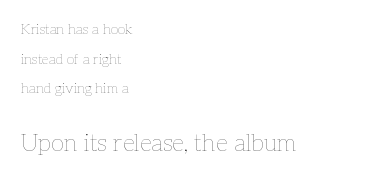
The image shows 24 px text type, upright; set left-aligned, loose line spacing (2.11x), normal letter spacing, not underlined; the second (bottom) block is 1.71x larger.
